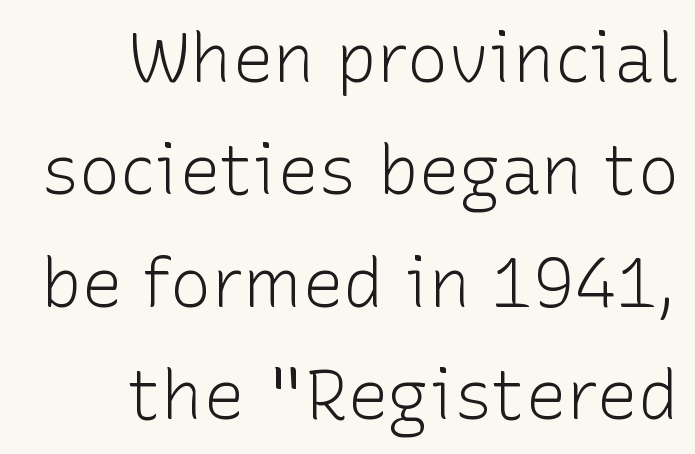
Alignment: flush right. No word sits above an underline. Baseline-to-baseline distance is the conventional proportion of letter height. The horizontal fit of the characters is conventional and even. No chunkiness to these letters — they're not bold. In terms of posture, this sample is upright.
